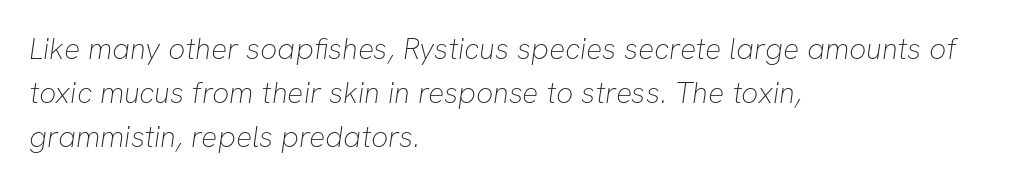
{"serif": "no", "bold": "no", "weight": "thin", "width": "normal", "stroke_contrast": "low", "x_height": "medium", "monospaced": "no", "underline": "no", "align": "left", "line_spacing": "normal", "line_spacing_ratio": 1.47, "letter_spacing": "normal", "letter_spacing_em": 0.0, "glyph_px": 30}
